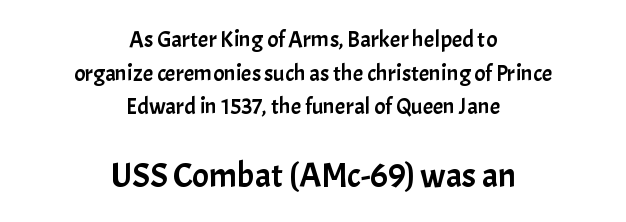
Style check: upright. Proportional: the letters do not fall into vertical columns. Baseline-to-baseline distance is the conventional proportion of letter height. Size contrast runs from small at the top to large at the bottom.
